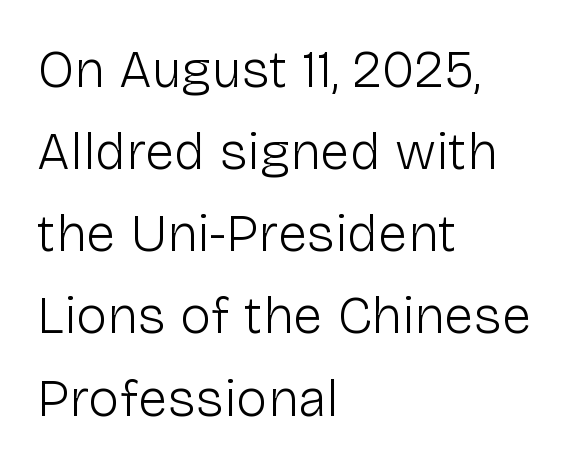
{"serif": "no", "italic": "no", "bold": "no", "weight": "light", "width": "normal", "stroke_contrast": "low", "x_height": "medium", "monospaced": "no", "underline": "no", "align": "left", "line_spacing": "normal", "line_spacing_ratio": 1.55, "letter_spacing": "normal", "letter_spacing_em": 0.0, "glyph_px": 53}
